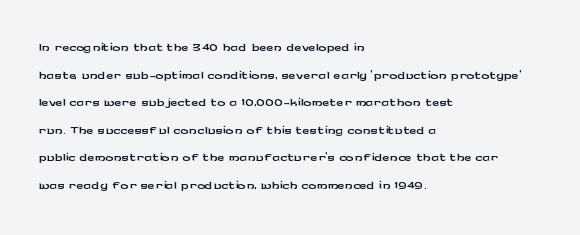
Q: Is the text italic (slanted)? A: No, it is upright.
Q: Is the text underlined? A: No.
Q: How is the paragraph aligned? A: Left-aligned.
Q: Is the spacing between letters normal or unusually wide? A: Normal.
Q: Is the spacing between lines tight, normal or loose? A: Normal.
